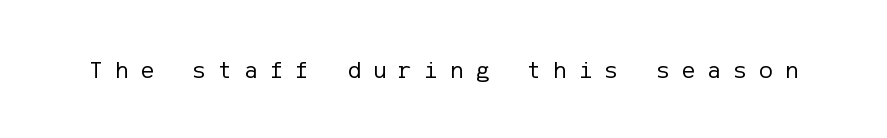
The image shows 25 px text type, upright; set unusually wide letter spacing (+0.5 em), not underlined.
